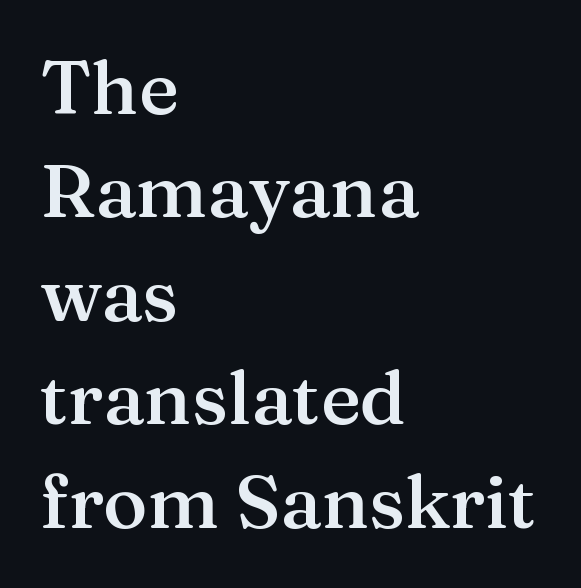
Caption: multi-line text, flush left, ragged right. Think of a printed novel: that variable character pitch is what you see here. Quick note: underline off. It's the straight-up-and-down kind of type. Are there feet on the stems? There are — it's a serif. Stems and bowls a touch heavier than normal — semibold.
